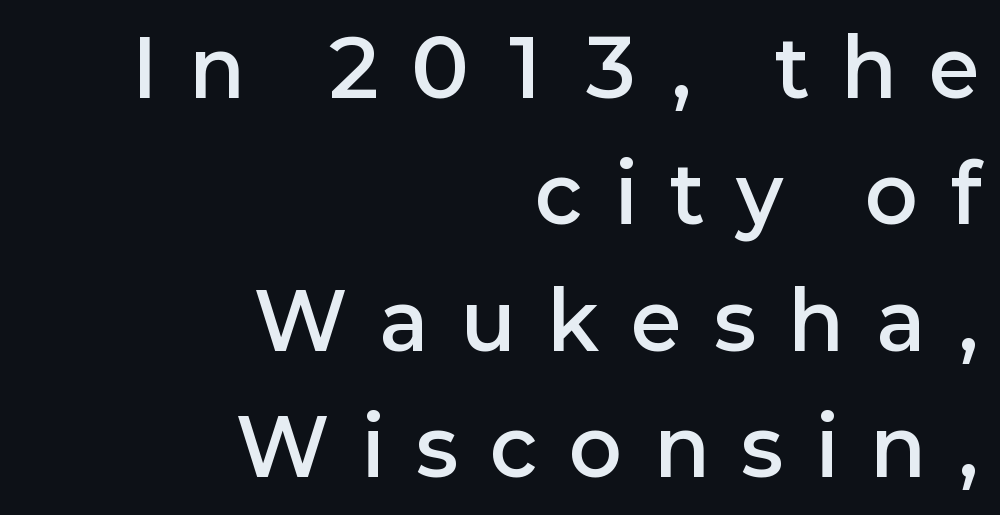
The image shows 78 px semibold sans-serif type, upright; set right-aligned, normal line spacing (1.62x), unusually wide letter spacing (+0.43 em), not underlined; low stroke contrast and a medium x-height.
